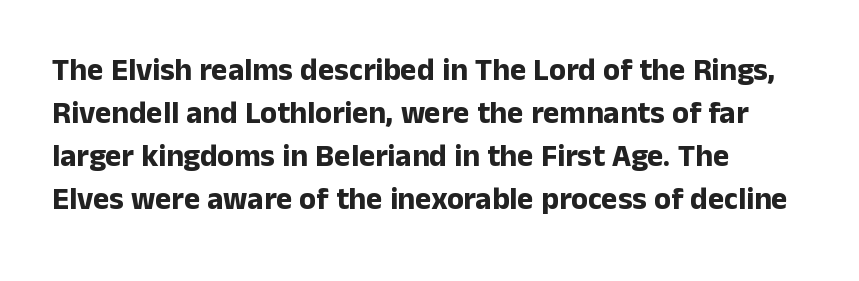
The image shows 31 px bold sans-serif type, upright; set left-aligned, normal line spacing (1.39x), normal letter spacing, not underlined; low stroke contrast and a medium x-height.
